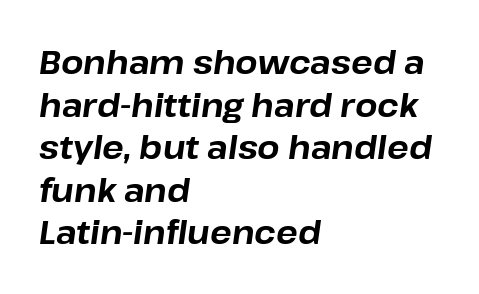
On the weight axis this lands at bold, roughly 700. Default kerning and tracking; the words read as compact shapes. You could not count columns in this text — the font is proportionally spaced. This block has exactly the height ordinary leading produces.
